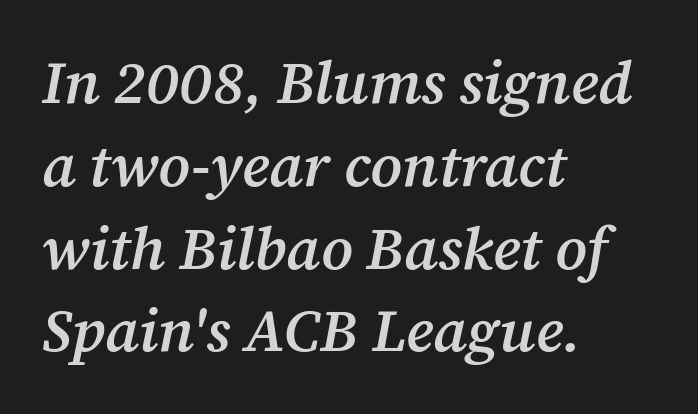
{"serif": "yes", "italic": "yes", "lean": "right", "slant_degrees": 12, "bold": "semi", "weight": "semibold", "width": "normal", "stroke_contrast": "medium", "x_height": "medium", "monospaced": "no", "underline": "no", "align": "left", "line_spacing": "normal", "line_spacing_ratio": 1.38, "letter_spacing": "normal", "letter_spacing_em": 0.0, "glyph_px": 60}
